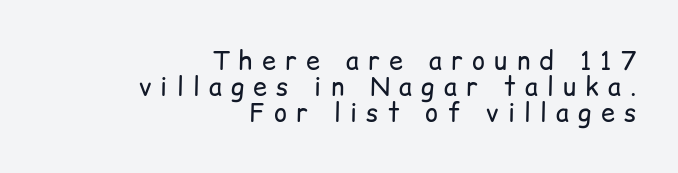
Q: Is the text bold? A: No.
Q: Is the text italic (slanted)? A: No, it is upright.
Q: Is the text underlined? A: No.
Q: How is the paragraph aligned? A: Right-aligned.
Q: Is the spacing between letters normal or unusually wide? A: Unusually wide.
Q: Is the spacing between lines tight, normal or loose? A: Tight.
